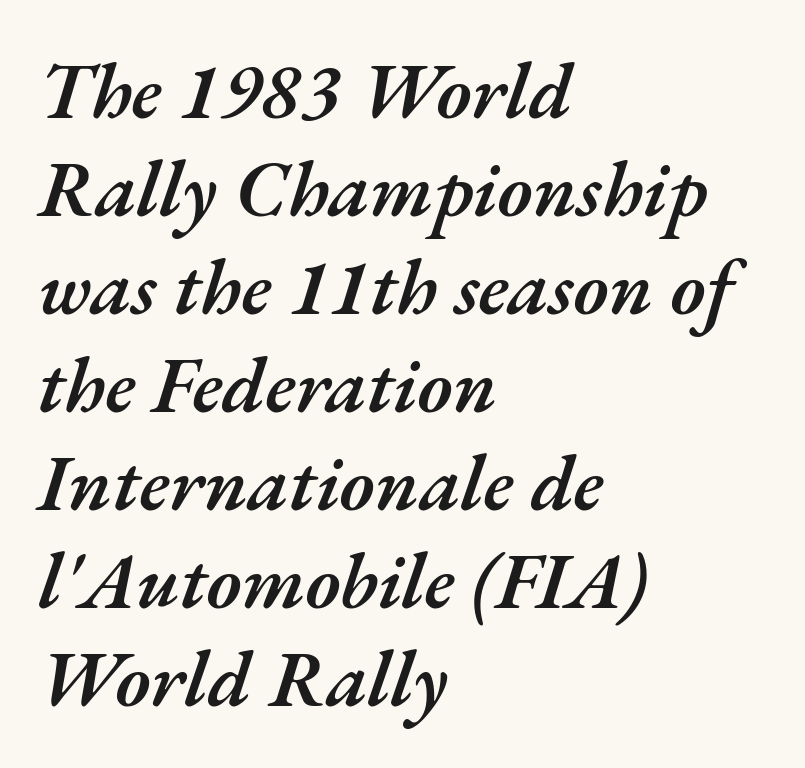
The image shows 79 px semibold type, italic (leaning right); set left-aligned, line spacing 1.24x, normal letter spacing, not underlined; medium stroke contrast and a small x-height.
